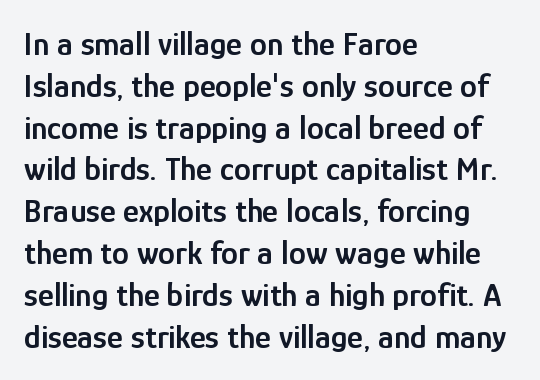
Q: Is the text bold? A: Semi-bold.
Q: Is the text italic (slanted)? A: No, it is upright.
Q: Is the typeface a serif or a sans-serif typeface? A: Sans-serif.
Q: Is the text underlined? A: No.
Q: How is the paragraph aligned? A: Left-aligned.
Q: Is the spacing between letters normal or unusually wide? A: Normal.
Q: Width (condensed, normal, or wide)? A: Condensed.
Q: Stroke contrast? A: Low.
Q: x-height? A: Medium.
Q: Monospaced? A: No.
